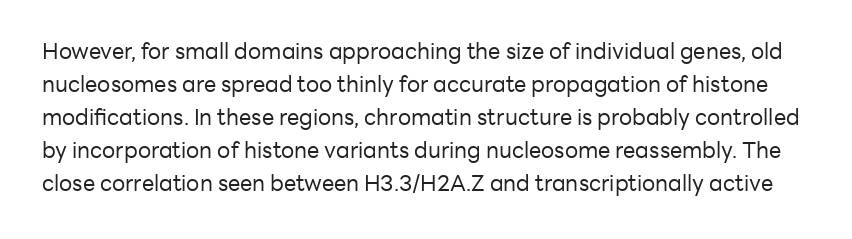
The image shows 22 px text type, upright; set normal line spacing (1.5x), normal letter spacing, not underlined.
